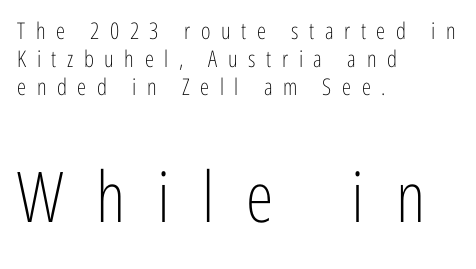
The image shows 70 px light, condensed sans-serif type, upright; set left-aligned, line spacing 1.22x, unusually wide letter spacing (+0.46 em), not underlined; the second (bottom) block is 3.04x larger; low stroke contrast and a medium x-height.
